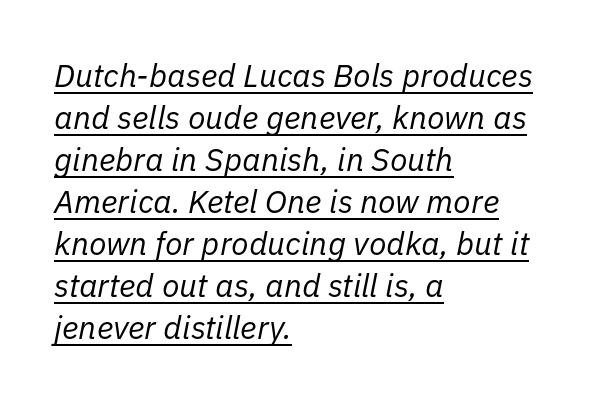
Q: Is the text bold? A: No.
Q: Is the text italic (slanted)? A: Yes, it leans right by about 11 degrees.
Q: Is the text underlined? A: Yes.
Q: How is the paragraph aligned? A: Left-aligned.
Q: Is the spacing between letters normal or unusually wide? A: Normal.
Q: Is the spacing between lines tight, normal or loose? A: Normal.
Q: Width (condensed, normal, or wide)? A: Normal.
Q: Stroke contrast? A: Low.
Q: x-height? A: Medium.
Q: Monospaced? A: No.
